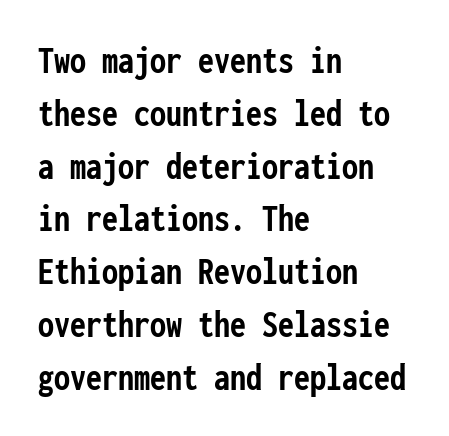
The image shows 40 px semibold, condensed sans-serif type, upright, monospaced; set left-aligned, normal line spacing (1.32x), normal letter spacing, not underlined; low stroke contrast and a medium x-height.
